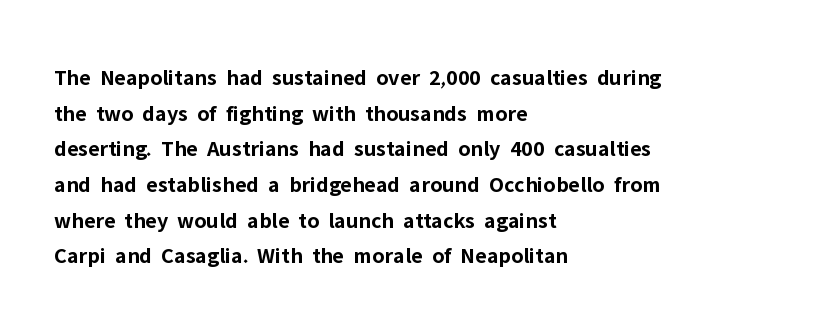
Q: Is the text bold? A: Yes.
Q: Is the text italic (slanted)? A: No, it is upright.
Q: Is the text underlined? A: No.
Q: How is the paragraph aligned? A: Left-aligned.
Q: Is the spacing between letters normal or unusually wide? A: Normal.
Q: Is the spacing between lines tight, normal or loose? A: Normal.
